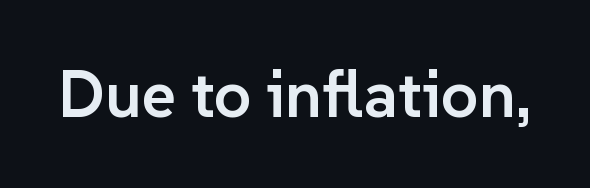
Looks like regular typesetting: each glyph gets only the width it needs. A somewhat darkened texture: the type is semibold rather than bold. Nope, no serifs anywhere on these letters. Italic? Not at all — the glyphs are vertical. The letters sit at their default tracking, neither squeezed nor spread.
